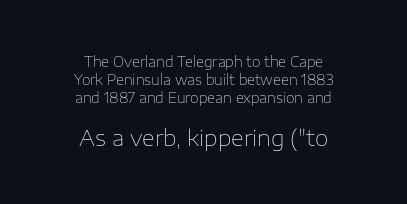
{"italic": "no", "bold": "no", "underline": "no", "align": "center", "line_spacing": "normal", "line_spacing_ratio": 1.28, "letter_spacing": "normal", "letter_spacing_em": 0.0, "larger_block": "second", "size_ratio": 1.57, "glyph_px": 22}
